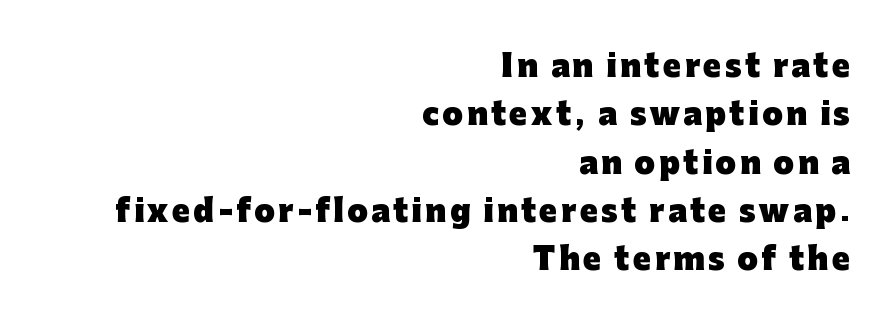
The image shows 30 px heavy sans-serif type, upright; set right-aligned, normal line spacing (1.61x), not underlined; low stroke contrast and a medium x-height.
